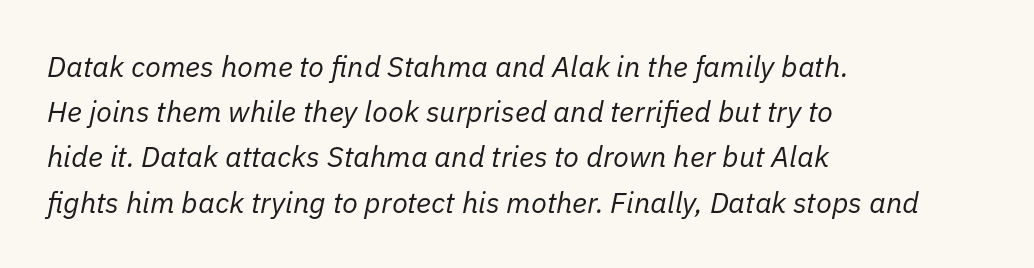
Q: Is the text bold? A: No.
Q: Is the text italic (slanted)? A: Yes, it leans right by about 11 degrees.
Q: Is the text underlined? A: No.
Q: How is the paragraph aligned? A: Left-aligned.
Q: Is the spacing between letters normal or unusually wide? A: Normal.
Q: Is the spacing between lines tight, normal or loose? A: Normal.
Q: Width (condensed, normal, or wide)? A: Normal.
Q: Stroke contrast? A: Low.
Q: x-height? A: Medium.
Q: Monospaced? A: No.
